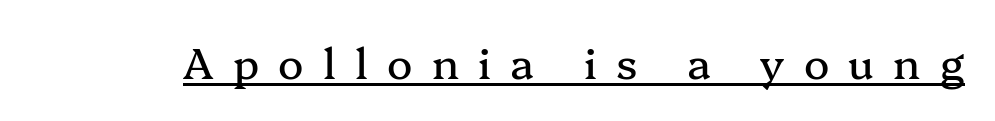
Q: Is the text italic (slanted)? A: No, it is upright.
Q: Is the typeface a serif or a sans-serif typeface? A: Serif.
Q: Is the text underlined? A: Yes.
Q: Is the spacing between letters normal or unusually wide? A: Unusually wide.
Q: Width (condensed, normal, or wide)? A: Normal.
Q: Stroke contrast? A: Medium.
Q: x-height? A: Medium.
Q: Monospaced? A: No.
